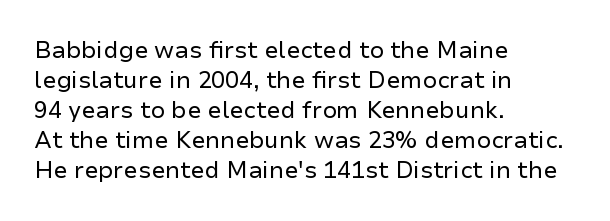
The image shows 23 px text type, upright; set left-aligned, normal line spacing (1.3x), normal letter spacing, not underlined.
